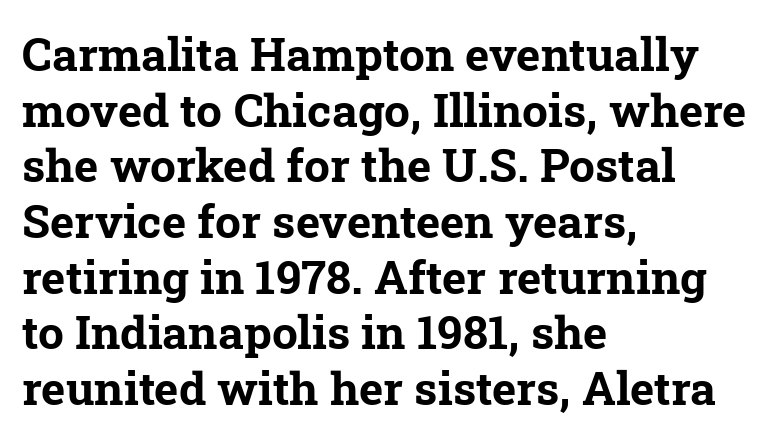
The image shows 46 px bold serif type; set left-aligned, line spacing 1.21x, normal letter spacing, not underlined; low stroke contrast and a medium x-height.
